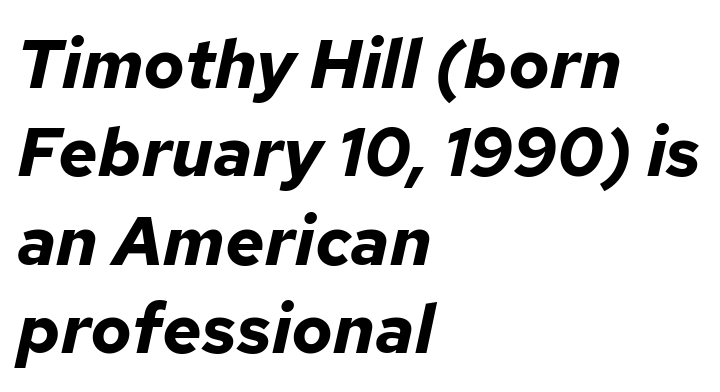
{"italic": "yes", "lean": "right", "slant_degrees": 12, "bold": "yes", "weight": "bold", "width": "normal", "stroke_contrast": "low", "x_height": "medium", "monospaced": "no", "underline": "no", "align": "left", "line_spacing": "normal", "line_spacing_ratio": 1.28, "letter_spacing": "normal", "letter_spacing_em": 0.0, "glyph_px": 69}
